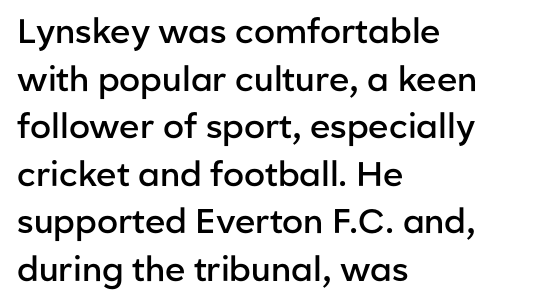
The image shows 34 px semibold sans-serif type, upright; set left-aligned, normal line spacing (1.4x), normal letter spacing, not underlined; low stroke contrast and a medium x-height.
